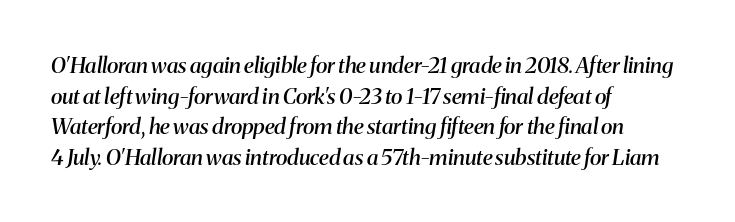
Q: Is the text bold? A: Semi-bold.
Q: Is the text italic (slanted)? A: Yes, it leans right by about 8 degrees.
Q: Is the text underlined? A: No.
Q: How is the paragraph aligned? A: Left-aligned.
Q: Is the spacing between letters normal or unusually wide? A: Normal.
Q: Is the spacing between lines tight, normal or loose? A: Normal.
